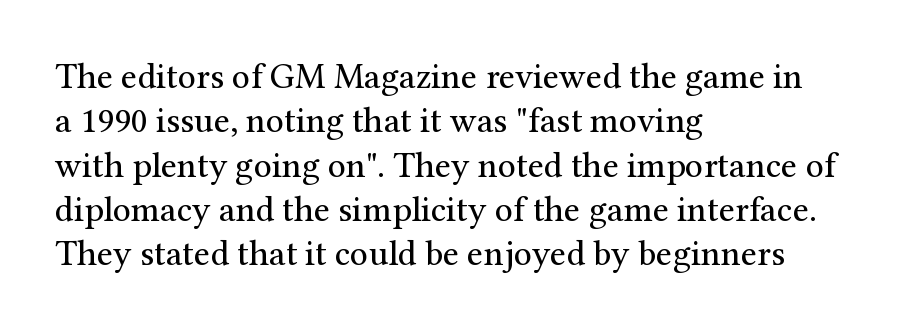
Q: Is the text bold? A: No.
Q: Is the text italic (slanted)? A: No, it is upright.
Q: Is the typeface a serif or a sans-serif typeface? A: Serif.
Q: Is the text underlined? A: No.
Q: How is the paragraph aligned? A: Left-aligned.
Q: Is the spacing between letters normal or unusually wide? A: Normal.
Q: Width (condensed, normal, or wide)? A: Normal.
Q: Stroke contrast? A: Medium.
Q: x-height? A: Medium.
Q: Monospaced? A: No.
